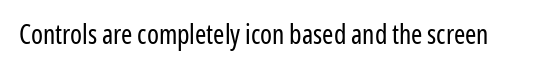
Has an underline been added? It has not. The type is set solid horizontally, with unmodified tracking. The characters are drawn with everyday or finer stroke widths. Every character sits straight up, as roman type does.
